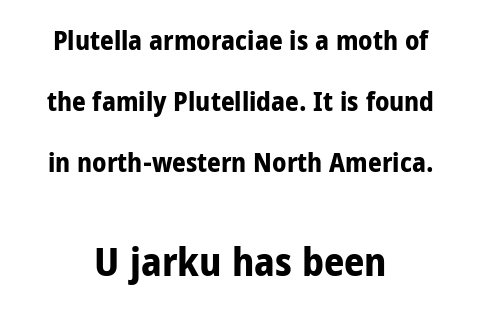
The image shows 40 px bold sans-serif type, upright; set centered, loose line spacing (2.26x), normal letter spacing, not underlined; the second (bottom) block is 1.48x larger; low stroke contrast and a medium x-height.
